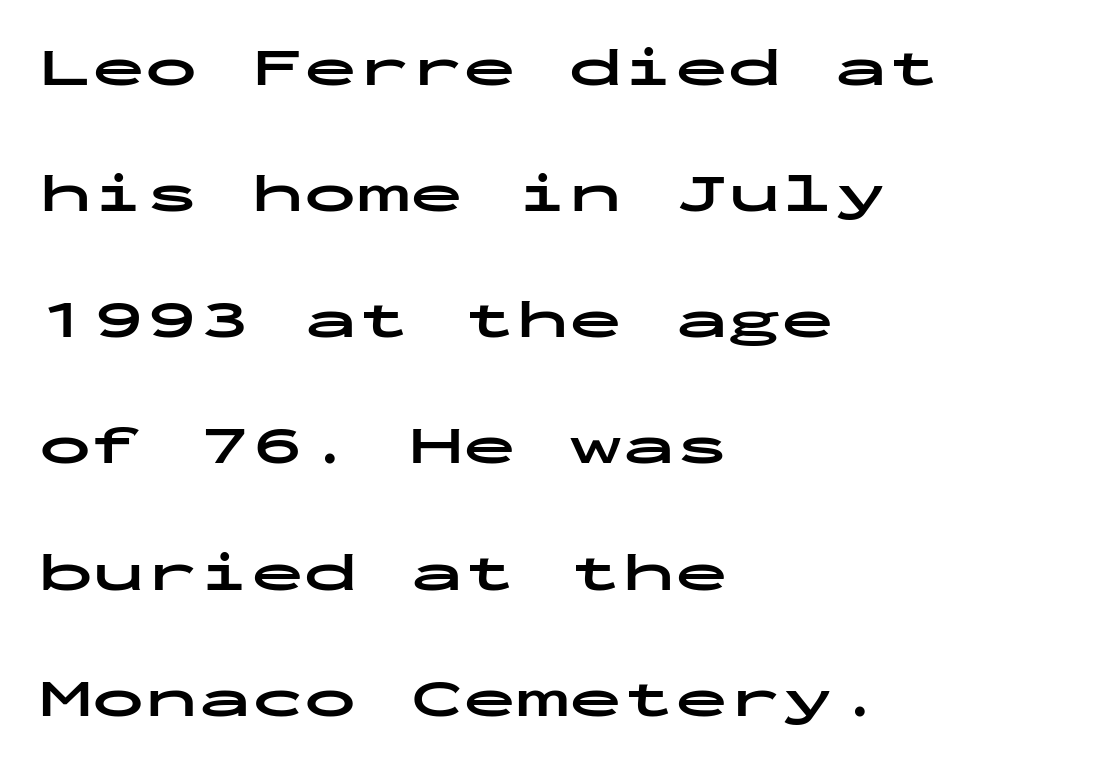
Q: Is the text bold? A: Yes.
Q: Is the text italic (slanted)? A: No, it is upright.
Q: Is the typeface a serif or a sans-serif typeface? A: Sans-serif.
Q: Is the text underlined? A: No.
Q: How is the paragraph aligned? A: Left-aligned.
Q: Is the spacing between letters normal or unusually wide? A: Normal.
Q: Is the spacing between lines tight, normal or loose? A: Loose.
Q: Width (condensed, normal, or wide)? A: Wide.
Q: Stroke contrast? A: Low.
Q: x-height? A: Medium.
Q: Monospaced? A: Yes.
